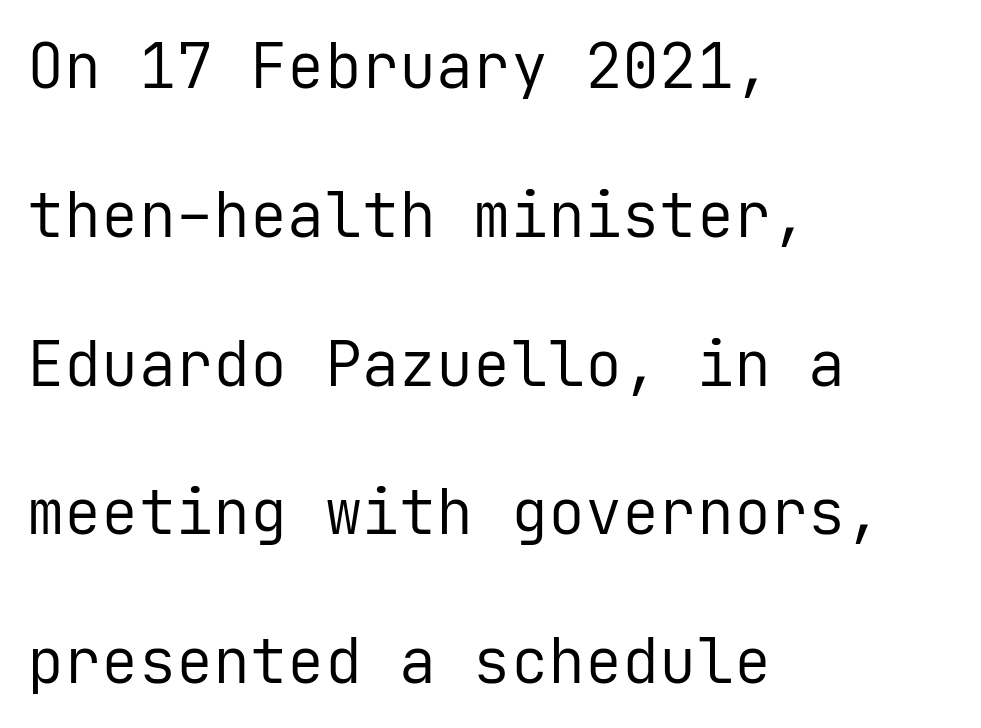
Q: Is the text bold? A: No.
Q: Is the text italic (slanted)? A: No, it is upright.
Q: Is the typeface a serif or a sans-serif typeface? A: Sans-serif.
Q: Is the text underlined? A: No.
Q: How is the paragraph aligned? A: Left-aligned.
Q: Is the spacing between letters normal or unusually wide? A: Normal.
Q: Is the spacing between lines tight, normal or loose? A: Loose.
Q: Width (condensed, normal, or wide)? A: Normal.
Q: Stroke contrast? A: Low.
Q: x-height? A: Medium.
Q: Monospaced? A: Yes.
